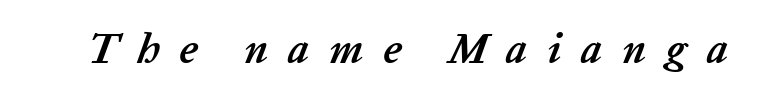
Q: Is the text bold? A: Yes.
Q: Is the text italic (slanted)? A: Yes, it leans right by about 20 degrees.
Q: Is the text underlined? A: No.
Q: Is the spacing between letters normal or unusually wide? A: Unusually wide.
Q: Width (condensed, normal, or wide)? A: Normal.
Q: Stroke contrast? A: Low.
Q: x-height? A: Medium.
Q: Monospaced? A: No.
